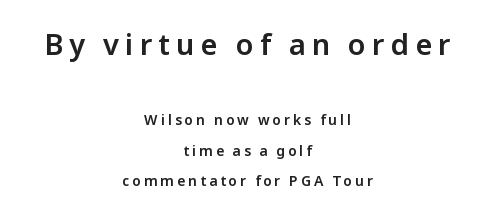
The strip under each line holds only bare page. Tracking here is generous; glyphs stand well apart from one another. This sample is center-justified, so both line endings float freely. The first block has been scaled up relative to the second. Looks like regular typesetting: each glyph gets only the width it needs. Typographically, this falls in the sans-serif category.
